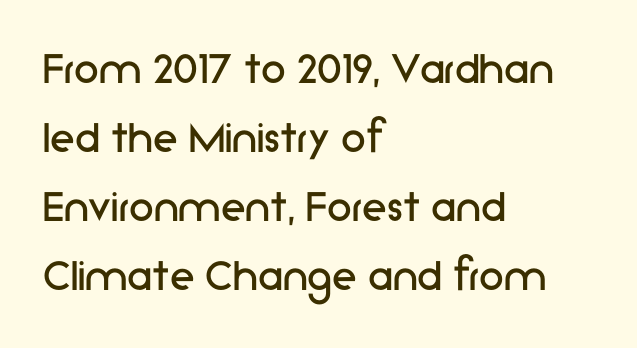
Here the glyphs are tracked normally, forming tight word shapes. These lines were composed using upright roman letters. The compositor pushed each line to the left boundary. A typesetter would call this proportional, since set widths differ per character. This is not heavy type; no bold has been used. The area under the type is left untouched.
